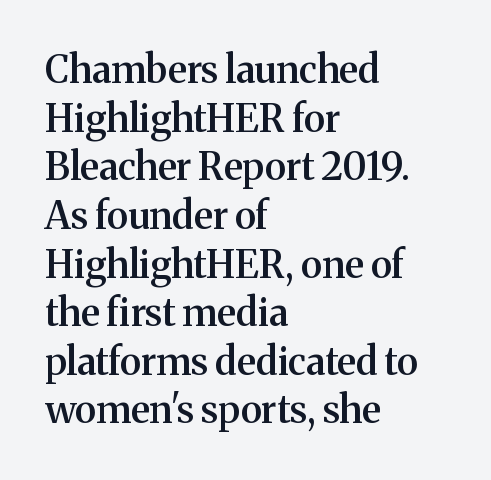
A bit beefed up — I'd call it semibold rather than bold. Horizontal alignment here is leftward, the default for most running prose. Classification — serif. These lines are rendered in a variable-pitch font.
